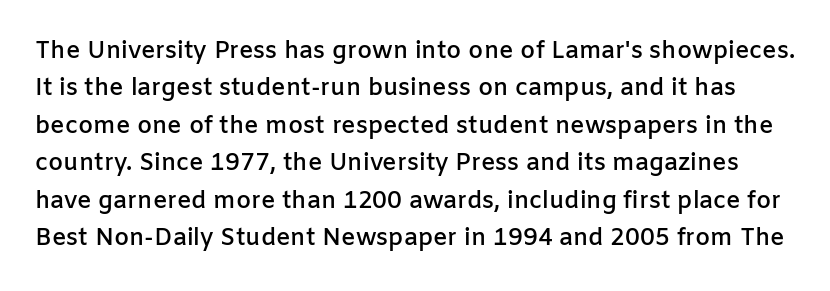
Q: Is the text bold? A: Semi-bold.
Q: Is the text italic (slanted)? A: No, it is upright.
Q: Is the text underlined? A: No.
Q: Is the spacing between letters normal or unusually wide? A: Normal.
Q: Is the spacing between lines tight, normal or loose? A: Normal.
